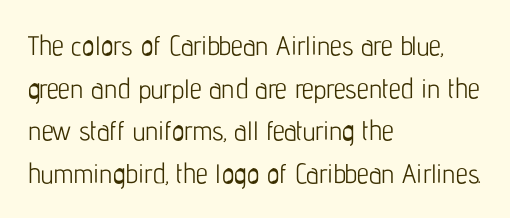
Q: Is the text bold? A: No.
Q: Is the text italic (slanted)? A: No, it is upright.
Q: Is the text underlined? A: No.
Q: How is the paragraph aligned? A: Left-aligned.
Q: Is the spacing between letters normal or unusually wide? A: Normal.
Q: Is the spacing between lines tight, normal or loose? A: Normal.
